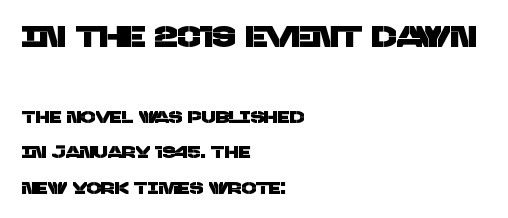
{"serif": "no", "width": "normal", "stroke_contrast": "low", "x_height": "large", "monospaced": "no", "underline": "no", "align": "left", "line_spacing": "loose", "line_spacing_ratio": 2.09, "letter_spacing": "normal", "letter_spacing_em": 0.0, "larger_block": "first", "size_ratio": 1.76, "glyph_px": 30}
